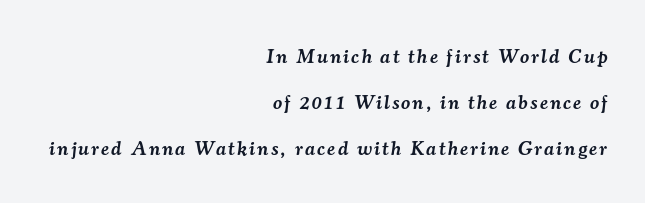
{"italic": "yes", "lean": "right", "slant_degrees": 7, "bold": "semi", "underline": "no", "align": "right", "line_spacing": "loose", "line_spacing_ratio": 2.31, "glyph_px": 20}
